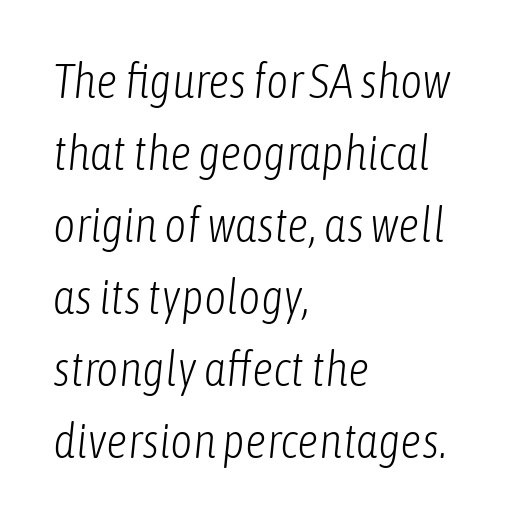
{"italic": "yes", "lean": "right", "slant_degrees": 6, "bold": "no", "weight": "light", "width": "condensed", "stroke_contrast": "low", "x_height": "medium", "monospaced": "no", "underline": "no", "align": "left", "line_spacing": "normal", "line_spacing_ratio": 1.5, "letter_spacing": "normal", "letter_spacing_em": 0.0, "glyph_px": 48}
